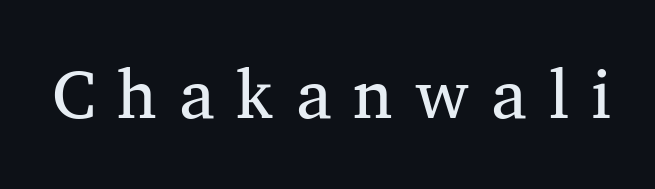
{"serif": "yes", "italic": "no", "bold": "no", "weight": "regular", "width": "normal", "stroke_contrast": "medium", "x_height": "medium", "monospaced": "no", "underline": "no", "letter_spacing": "wide", "letter_spacing_em": 0.32, "glyph_px": 69}
